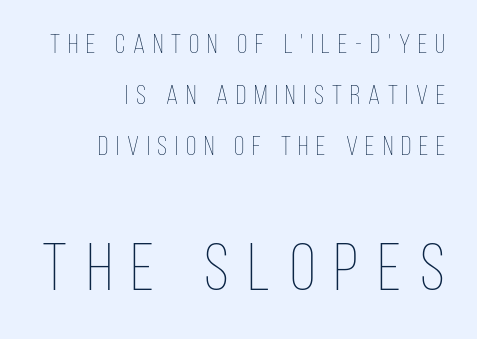
Bare-footed words on every line. Compare the two chunks: the lower has the greater cap height. Someone cranked the tracking dial way up on this one. The passage shown is typed in a proportional face where columns would drift. Stems and bowls with no extra thickness — not bold.
